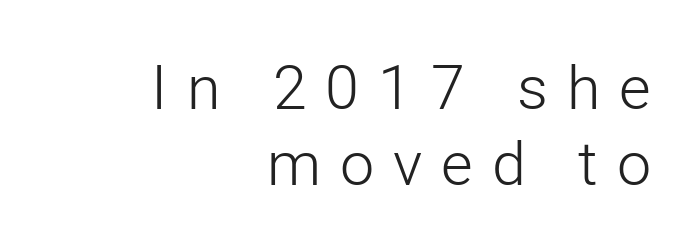
{"serif": "no", "italic": "no", "bold": "no", "weight": "light", "width": "normal", "stroke_contrast": "low", "x_height": "medium", "monospaced": "no", "underline": "no", "align": "right", "line_spacing": "normal", "line_spacing_ratio": 1.25, "letter_spacing": "wide", "letter_spacing_em": 0.31, "glyph_px": 61}
